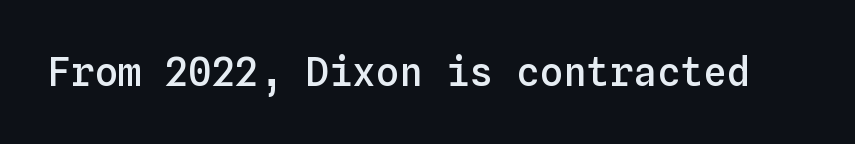
This is moderately heavy type, rendered in semibold. Anything drawn beneath the words? Only blank space. Nobody touched the tracking dial on this one. The lettering stays uniformly vertical, giving the passage a roman look. Think of a typewriter: that constant character pitch is what you see here.
